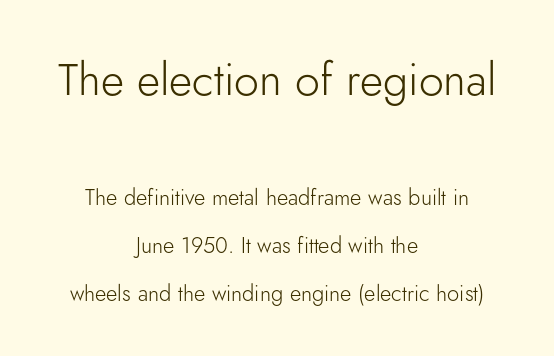
Q: Is the text bold? A: No.
Q: Is the text italic (slanted)? A: No, it is upright.
Q: Is the typeface a serif or a sans-serif typeface? A: Sans-serif.
Q: Is the text underlined? A: No.
Q: How is the paragraph aligned? A: Centered.
Q: Is the spacing between letters normal or unusually wide? A: Normal.
Q: Is the spacing between lines tight, normal or loose? A: Loose.
Q: Which block of text is set in a larger size, the first (top) or the second (bottom)? A: The first (top) one.
Q: Width (condensed, normal, or wide)? A: Normal.
Q: Stroke contrast? A: Low.
Q: x-height? A: Small.
Q: Monospaced? A: No.
